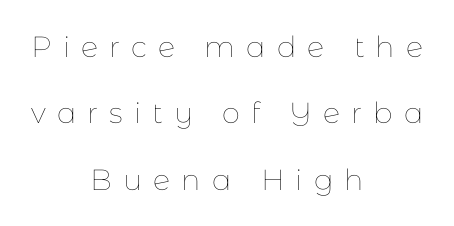
Q: Is the text bold? A: No.
Q: Is the text italic (slanted)? A: No, it is upright.
Q: Is the text underlined? A: No.
Q: How is the paragraph aligned? A: Centered.
Q: Is the spacing between letters normal or unusually wide? A: Unusually wide.
Q: Is the spacing between lines tight, normal or loose? A: Loose.
Q: Width (condensed, normal, or wide)? A: Normal.
Q: Stroke contrast? A: Low.
Q: x-height? A: Medium.
Q: Monospaced? A: No.
